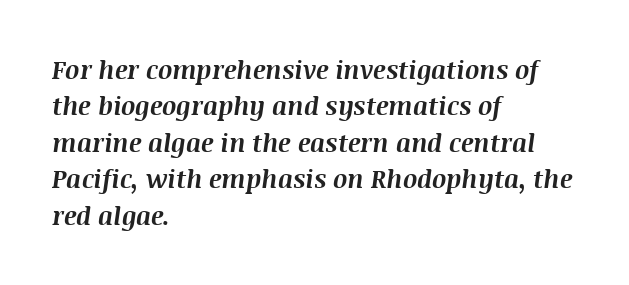
{"italic": "yes", "lean": "right", "slant_degrees": 8, "bold": "yes", "underline": "no", "align": "left", "line_spacing": "normal", "line_spacing_ratio": 1.46, "letter_spacing": "normal", "letter_spacing_em": 0.0, "glyph_px": 25}
